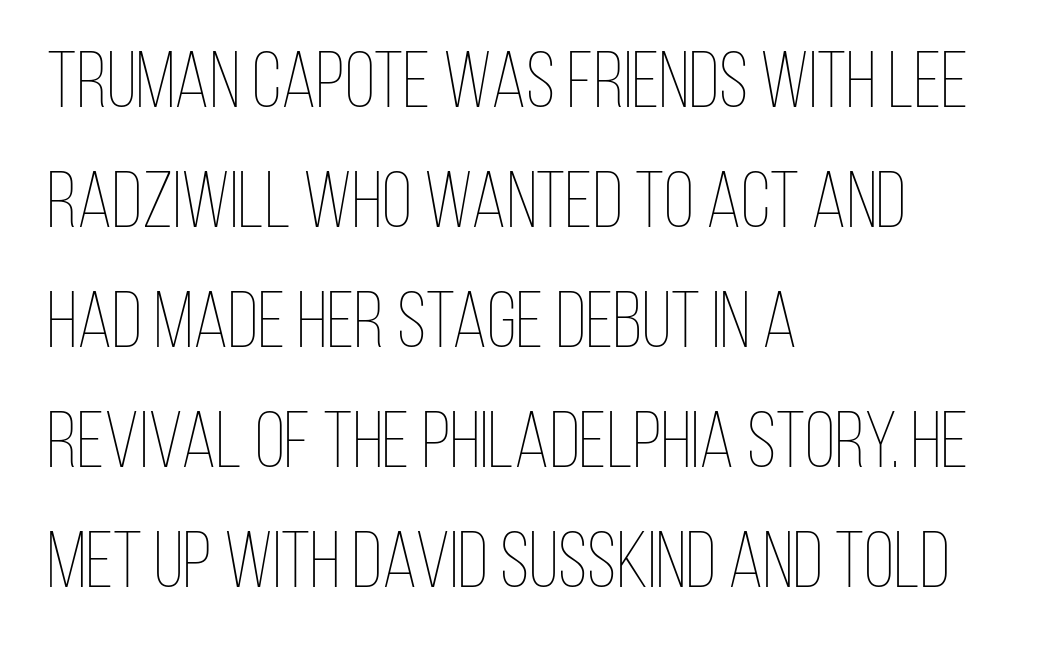
Q: Is the text bold? A: No.
Q: Is the text italic (slanted)? A: No, it is upright.
Q: Is the text underlined? A: No.
Q: How is the paragraph aligned? A: Left-aligned.
Q: Is the spacing between letters normal or unusually wide? A: Normal.
Q: Is the spacing between lines tight, normal or loose? A: Normal.
Q: Width (condensed, normal, or wide)? A: Condensed.
Q: Stroke contrast? A: Low.
Q: x-height? A: Large.
Q: Monospaced? A: No.
